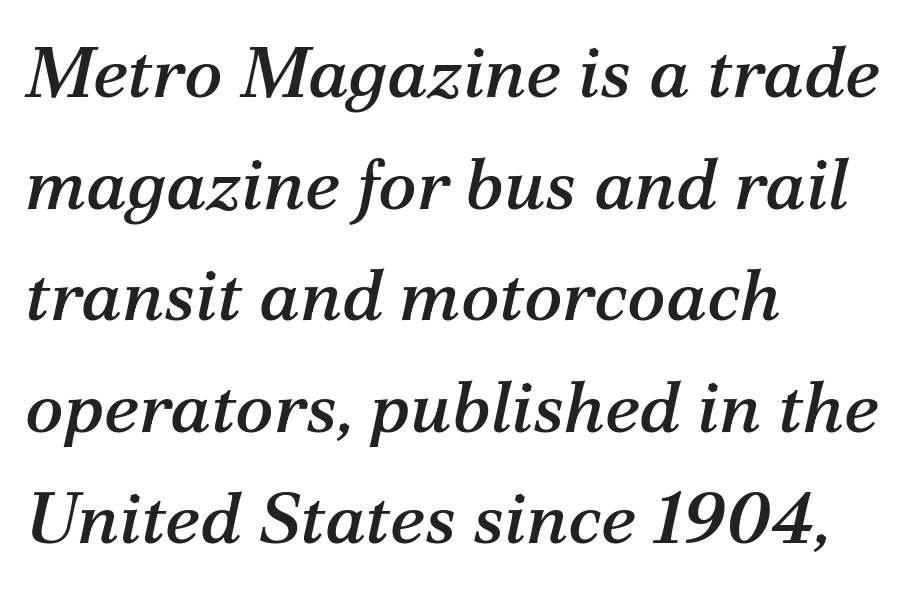
The image shows 72 px serif type, italic (leaning right); set left-aligned, normal line spacing (1.55x), normal letter spacing, not underlined; medium stroke contrast and a medium x-height.
